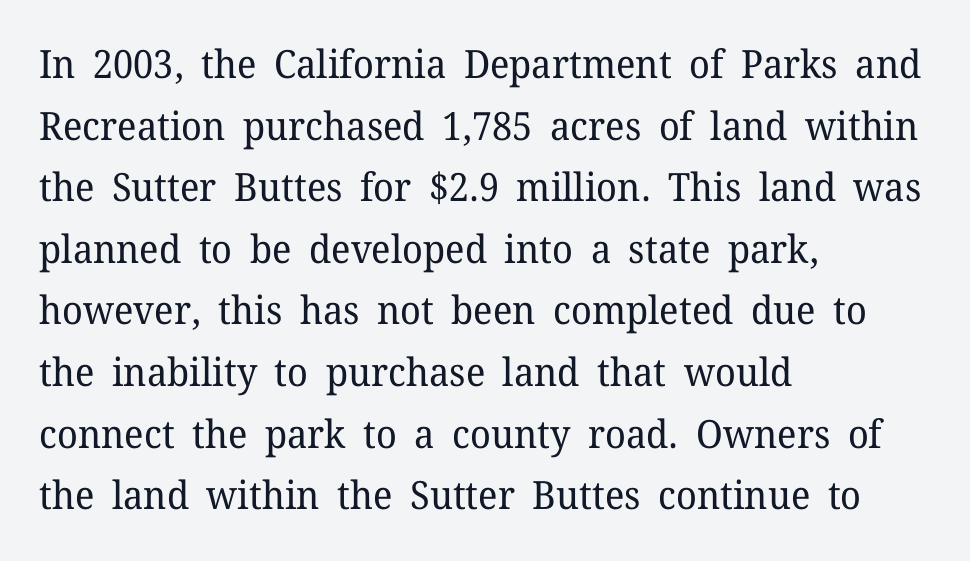
{"serif": "yes", "italic": "no", "bold": "no", "weight": "regular", "width": "normal", "stroke_contrast": "low", "x_height": "medium", "monospaced": "no", "underline": "no", "align": "left", "line_spacing": "normal", "line_spacing_ratio": 1.58, "letter_spacing": "normal", "letter_spacing_em": 0.0, "glyph_px": 39}
